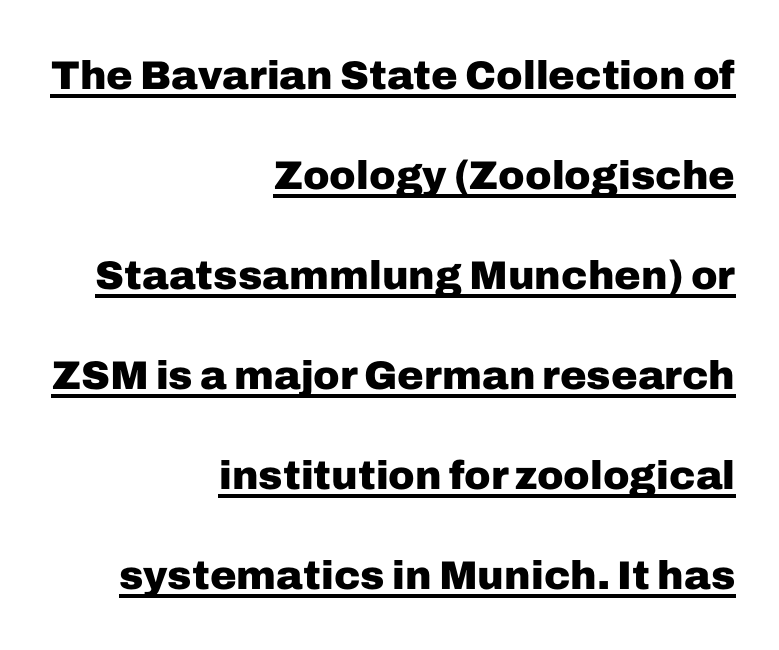
The image shows 40 px heavy sans-serif type, upright; set right-aligned, loose line spacing (2.5x), normal letter spacing, underlined; low stroke contrast and a medium x-height.
